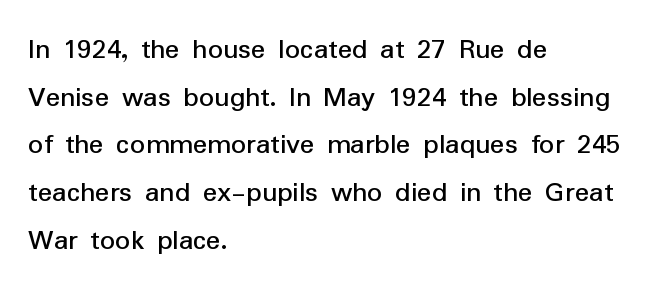
The image shows 30 px sans-serif type, upright; set left-aligned, normal line spacing (1.59x), normal letter spacing, not underlined; low stroke contrast and a medium x-height.
